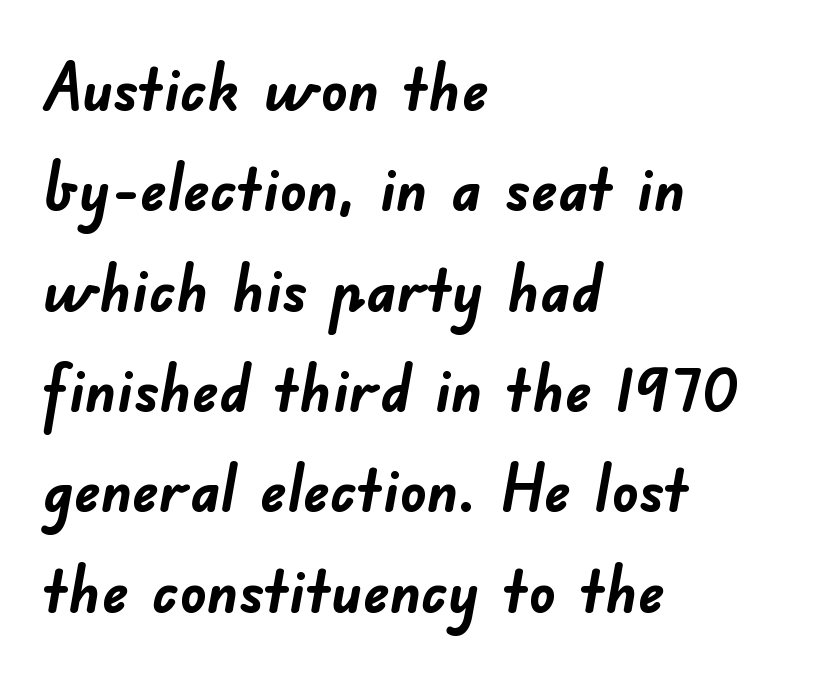
Spacing verdict: proportional, widths tailored to each character. The typeface chosen for these lines omits serifs. Notice how thick the strokes are: this is what a full bold looks like. Has an underline been added? It has not.
